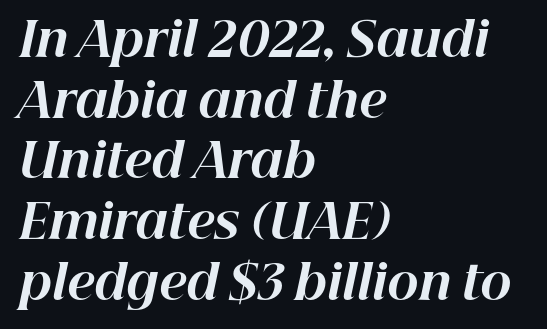
You can tell it's italic because the verticals aren't actually vertical. Nobody touched the tracking dial on this one. Honestly, there is no underline to notice here at all. Short and long lines alike share a common starting point at left.
